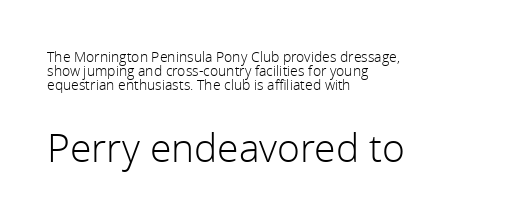
Reading down the block, your eye returns to a fixed left position each line. In terms of letterform style, serifs are entirely absent. Caption: upper text group reduced, lower text group enlarged. Stem width sits at or under what a default text font uses.
